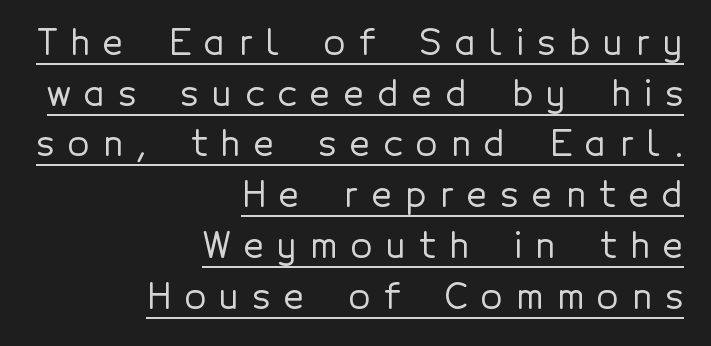
Glyph-to-glyph distance is far greater than everyday printed text. What decoration does the sample have? An underline. Proportional: the letters do not fall into vertical columns. The rendering shows plain stroke endings on the letterforms — a sans-serif design. The lines are quadded right.
